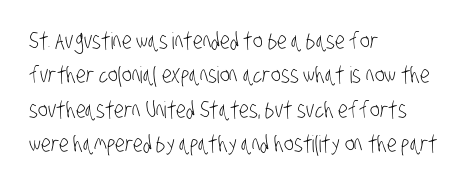
Q: Is the text bold? A: No.
Q: Is the text underlined? A: No.
Q: How is the paragraph aligned? A: Left-aligned.
Q: Is the spacing between letters normal or unusually wide? A: Normal.
Q: Is the spacing between lines tight, normal or loose? A: Normal.
